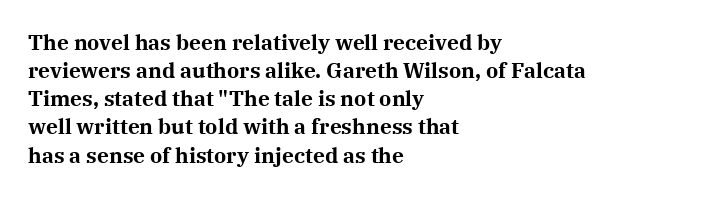
{"italic": "no", "bold": "yes", "underline": "no", "align": "left", "line_spacing": "normal", "line_spacing_ratio": 1.34, "letter_spacing": "normal", "letter_spacing_em": 0.0, "glyph_px": 21}
